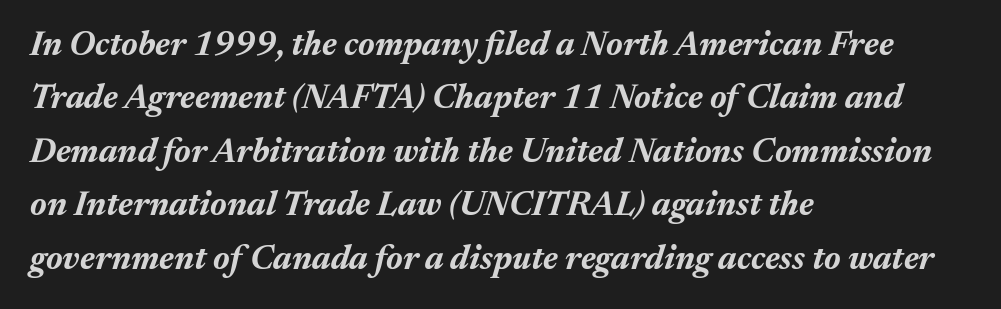
The rendering applies a slant to the glyphs. Every letter is thick-stroked: bold, no question. The line-height multiplier appears to be the usual default. Think of a printed novel: that variable character pitch is what you see here.
